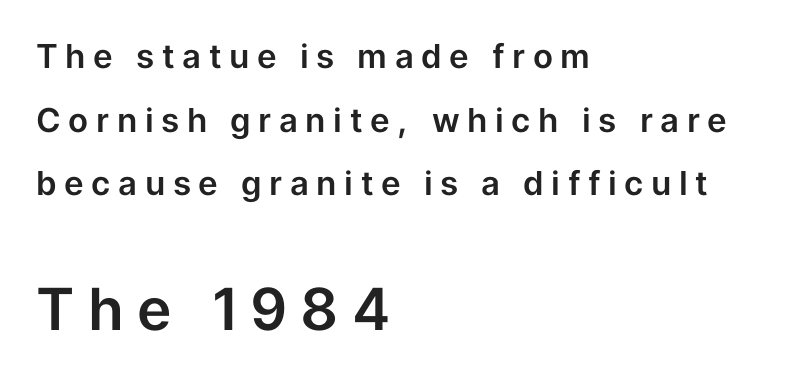
The image shows 58 px sans-serif type, upright; set left-aligned, loose line spacing (1.93x), unusually wide letter spacing (+0.23 em), not underlined; the second (bottom) block is 1.76x larger; low stroke contrast and a medium x-height.
